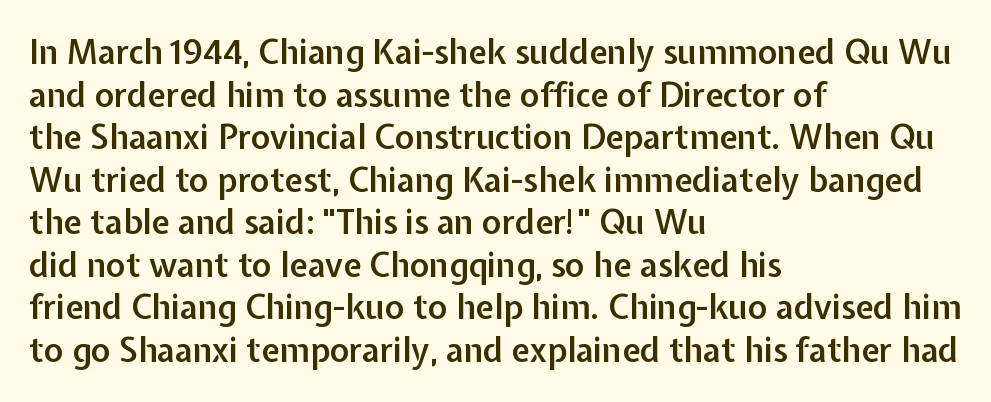
The image shows 33 px semibold sans-serif type, upright; set left-aligned, normal line spacing (1.29x), normal letter spacing, not underlined; low stroke contrast and a medium x-height.
